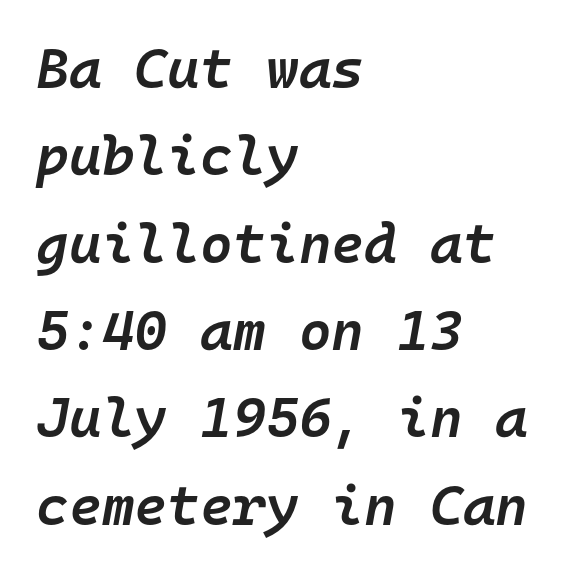
The image shows 56 px semibold type, italic (leaning right), monospaced; set left-aligned, normal line spacing (1.56x), normal letter spacing, not underlined; low stroke contrast and a medium x-height.
